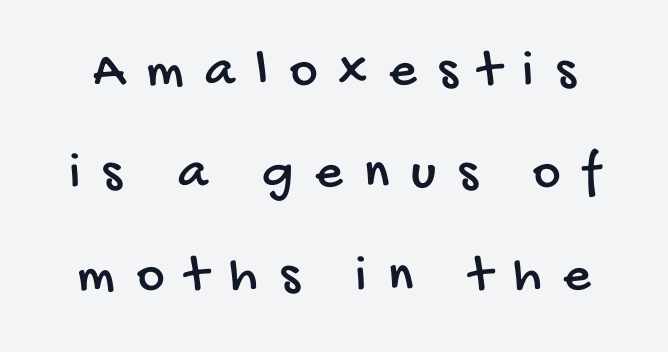
{"serif": "no", "width": "condensed", "stroke_contrast": "low", "x_height": "large", "monospaced": "no", "underline": "no", "line_spacing": "loose", "line_spacing_ratio": 1.93, "letter_spacing": "wide", "letter_spacing_em": 0.41, "glyph_px": 53}
